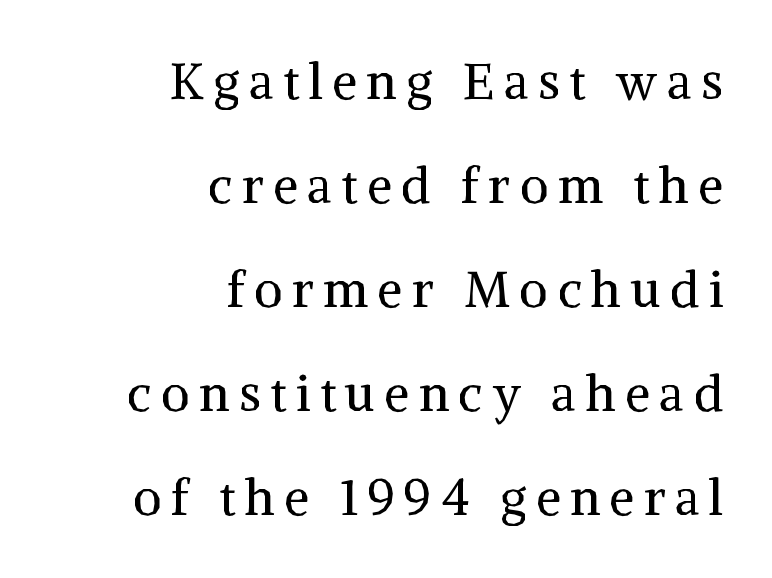
Short and long lines alike share a common ending point at right. The face used here is proportionally spaced, like ordinary book or web type. The cut favours lightness, reaching ordinary text weight at its darkest. Just letters on the line, the space beneath them empty.
